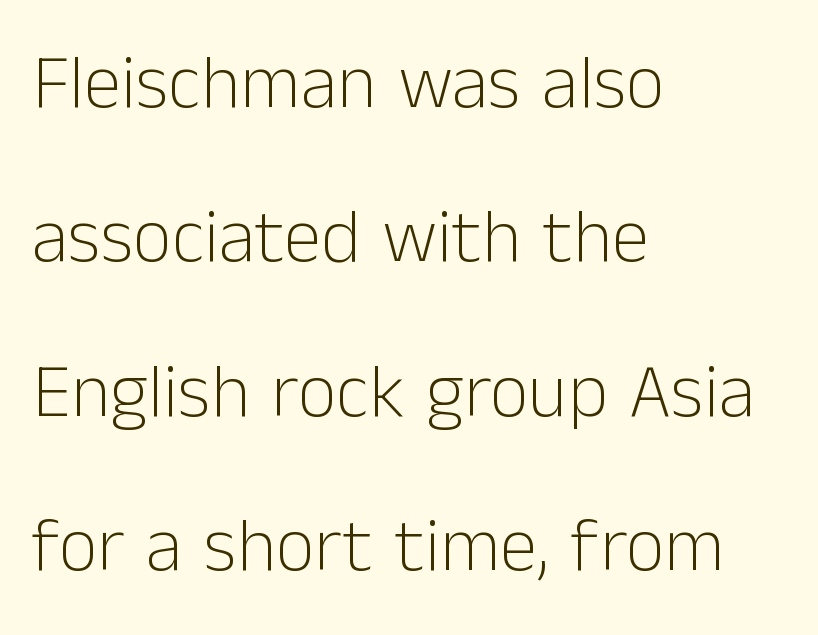
{"serif": "no", "italic": "no", "bold": "no", "weight": "light", "width": "normal", "stroke_contrast": "low", "x_height": "medium", "monospaced": "no", "underline": "no", "align": "left", "line_spacing": "loose", "line_spacing_ratio": 2.03, "letter_spacing": "normal", "letter_spacing_em": 0.0, "glyph_px": 76}
